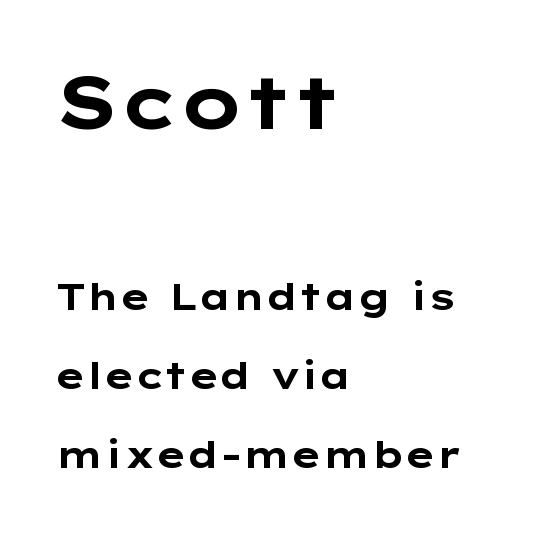
{"serif": "no", "italic": "no", "bold": "yes", "weight": "bold", "width": "wide", "stroke_contrast": "low", "x_height": "medium", "monospaced": "no", "underline": "no", "align": "left", "line_spacing": "loose", "line_spacing_ratio": 2.14, "letter_spacing": "normal", "letter_spacing_em": 0.0, "larger_block": "first", "size_ratio": 2.0, "glyph_px": 74}
